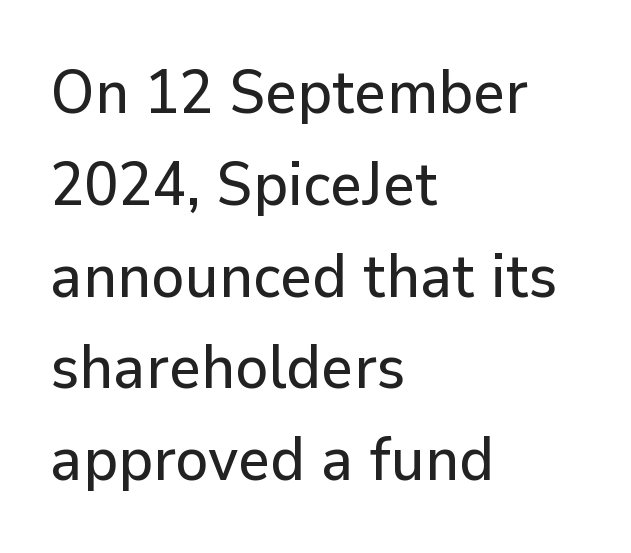
Q: Is the text italic (slanted)? A: No, it is upright.
Q: Is the typeface a serif or a sans-serif typeface? A: Sans-serif.
Q: Is the text underlined? A: No.
Q: How is the paragraph aligned? A: Left-aligned.
Q: Is the spacing between letters normal or unusually wide? A: Normal.
Q: Is the spacing between lines tight, normal or loose? A: Normal.
Q: Width (condensed, normal, or wide)? A: Normal.
Q: Stroke contrast? A: Low.
Q: x-height? A: Medium.
Q: Monospaced? A: No.
